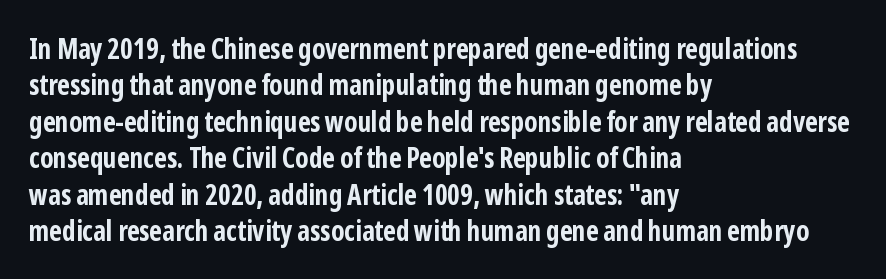
Q: Is the text bold? A: Yes.
Q: Is the text italic (slanted)? A: No, it is upright.
Q: Is the typeface a serif or a sans-serif typeface? A: Sans-serif.
Q: Is the text underlined? A: No.
Q: How is the paragraph aligned? A: Left-aligned.
Q: Is the spacing between letters normal or unusually wide? A: Normal.
Q: Is the spacing between lines tight, normal or loose? A: Normal.
Q: Width (condensed, normal, or wide)? A: Condensed.
Q: Stroke contrast? A: Low.
Q: x-height? A: Medium.
Q: Monospaced? A: No.
